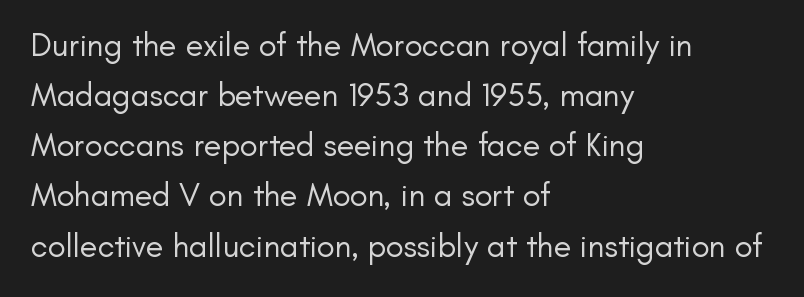
{"serif": "no", "italic": "no", "bold": "no", "weight": "regular", "width": "normal", "stroke_contrast": "low", "x_height": "small", "monospaced": "no", "underline": "no", "align": "left", "line_spacing": "normal", "line_spacing_ratio": 1.52, "letter_spacing": "normal", "letter_spacing_em": 0.0, "glyph_px": 33}
